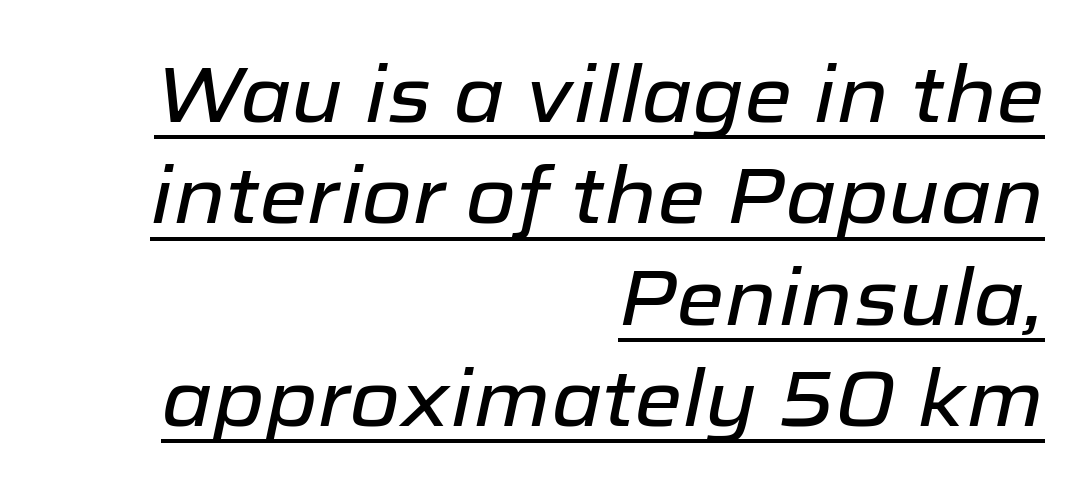
The image shows 78 px text type, italic (leaning right); set right-aligned, normal line spacing (1.3x), normal letter spacing, underlined; low stroke contrast and a medium x-height.
